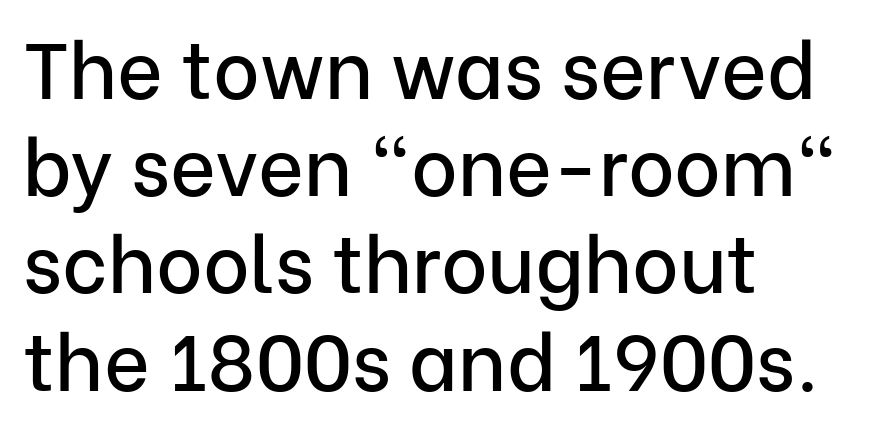
The image shows 79 px sans-serif type, upright; set left-aligned, line spacing 1.23x, normal letter spacing, not underlined; low stroke contrast and a medium x-height.
